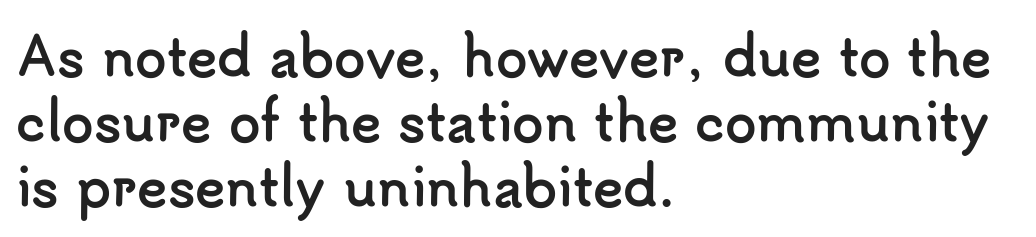
The image shows 51 px semibold sans-serif type, upright; set left-aligned, normal line spacing (1.27x), normal letter spacing, not underlined; low stroke contrast and a small x-height.
